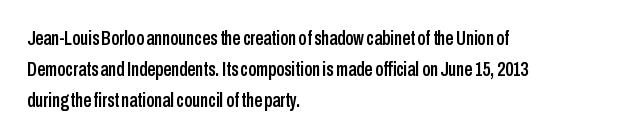
{"italic": "no", "underline": "no", "align": "left", "line_spacing": "normal", "line_spacing_ratio": 1.56, "letter_spacing": "normal", "letter_spacing_em": 0.0, "glyph_px": 20}
